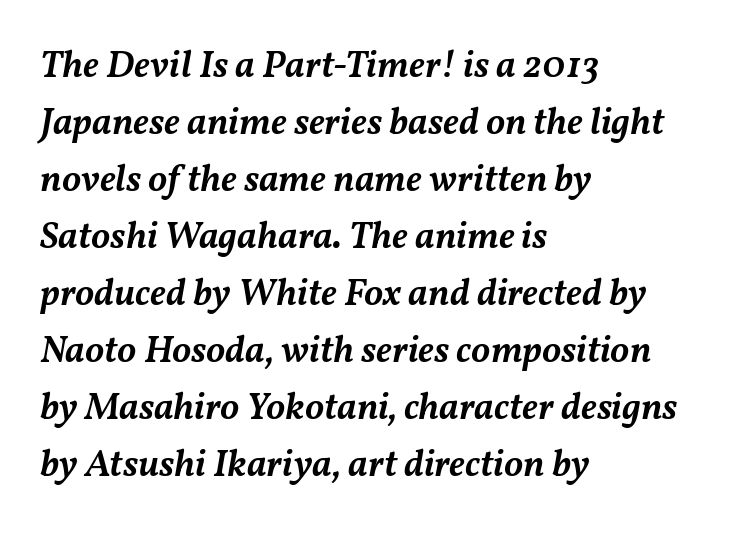
The image shows 38 px semibold type, italic (leaning right); set left-aligned, normal line spacing (1.5x), normal letter spacing, not underlined; medium stroke contrast and a medium x-height.
